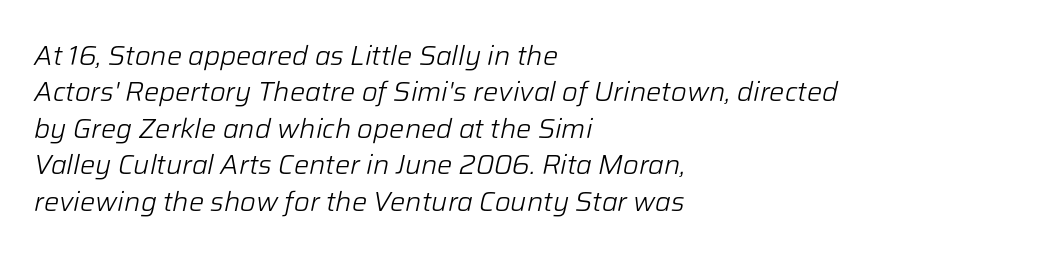
{"italic": "yes", "lean": "right", "slant_degrees": 12, "bold": "no", "underline": "no", "align": "left", "line_spacing": "normal", "line_spacing_ratio": 1.35, "letter_spacing": "normal", "letter_spacing_em": 0.0, "glyph_px": 27}
